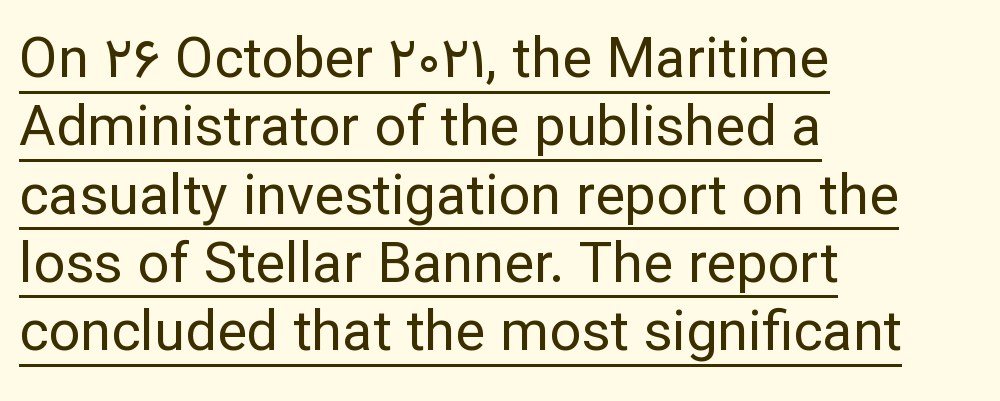
Each line starts at the same left margin while the right side varies. A light-to-regular cut is what we see here. The rendering shows plain stroke endings on the letterforms — a sans-serif design. The font's upright variant was chosen for this text.
